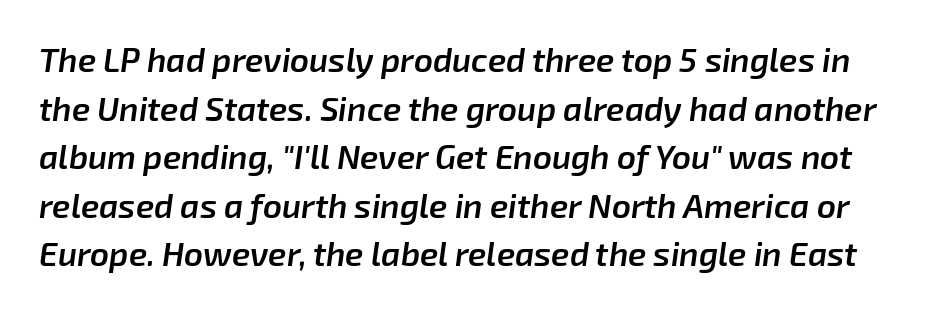
The image shows 33 px semibold type, italic (leaning right); set normal line spacing (1.47x), normal letter spacing, not underlined; low stroke contrast and a medium x-height.
